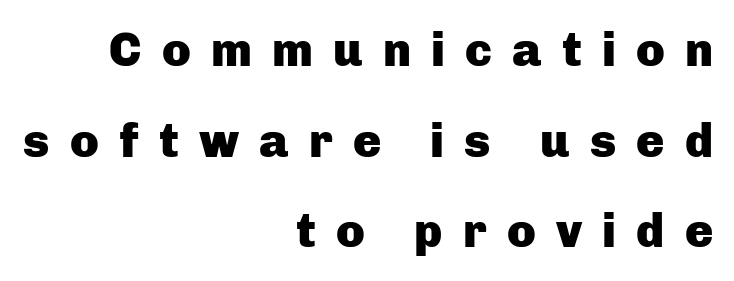
You could fit nearly another row in the gap between these rows. The letterforms stand isolated, each surrounded by extra space. Serifs: no, the terminals of the letterforms are clean. Posture: straight, roman, zero tilt. Underlining? Definitely not there.
